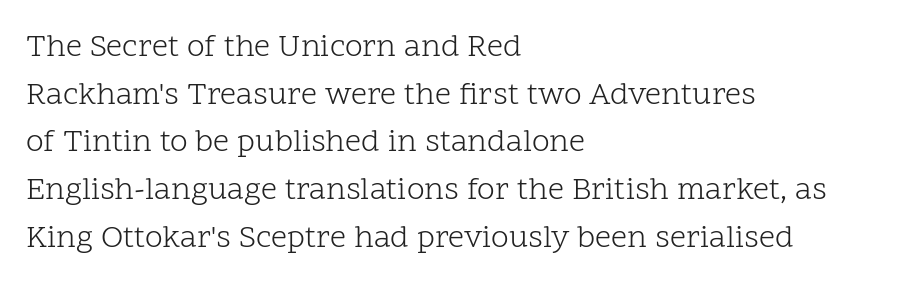
Q: Is the text bold? A: No.
Q: Is the text italic (slanted)? A: No, it is upright.
Q: Is the typeface a serif or a sans-serif typeface? A: Serif.
Q: Is the text underlined? A: No.
Q: How is the paragraph aligned? A: Left-aligned.
Q: Is the spacing between letters normal or unusually wide? A: Normal.
Q: Is the spacing between lines tight, normal or loose? A: Normal.
Q: Width (condensed, normal, or wide)? A: Normal.
Q: Stroke contrast? A: Low.
Q: x-height? A: Medium.
Q: Monospaced? A: No.
